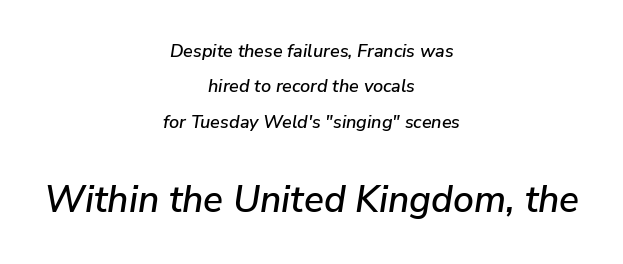
Where is the straight margin? There isn't one; the lines are centered. Scale increases going downward across the two blocks. The text carries the slant typical of an italic or oblique font. Rule under the text: the space is simply empty. If you measured baseline to baseline, you'd find a long distance.
